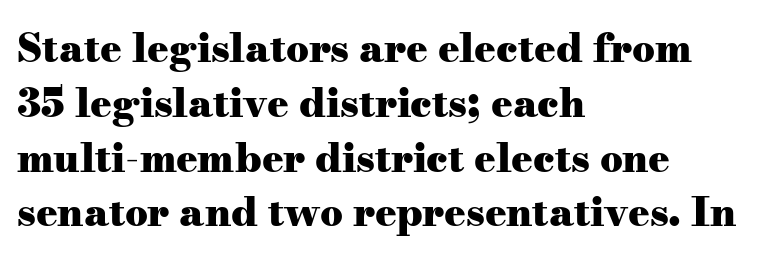
The image shows 40 px heavy, wide serif type, upright; set left-aligned, normal line spacing (1.37x), normal letter spacing, not underlined; medium stroke contrast and a small x-height.
